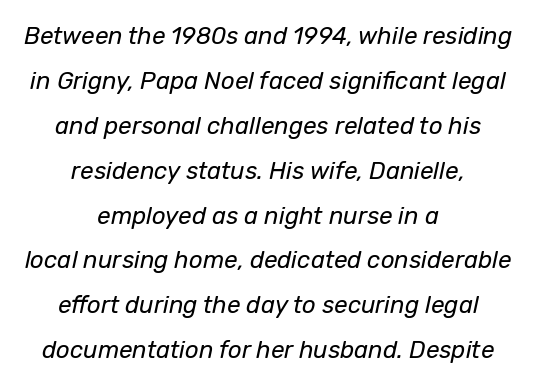
The image shows 24 px text type, italic (leaning right); set centered, line spacing 1.87x, normal letter spacing, not underlined.
